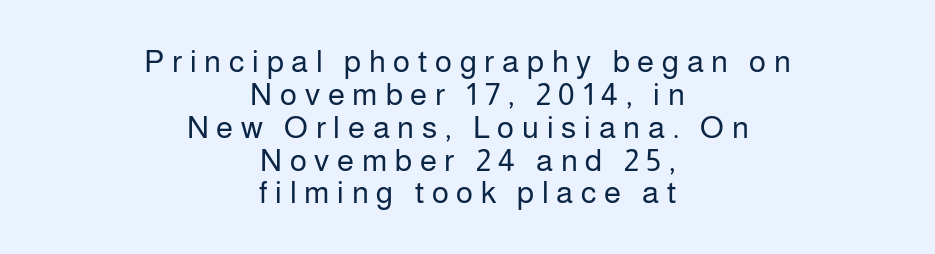
The image shows 31 px regular-weight sans-serif type, upright; set centered, tight line spacing (1.06x), unusually wide letter spacing (+0.25 em), not underlined; low stroke contrast and a medium x-height.
